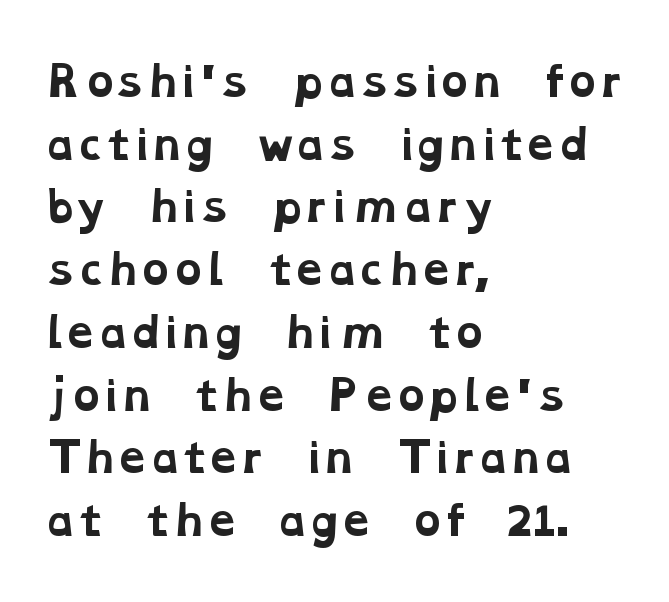
Here the designer chose a conventional face with non-uniform glyph widths. Classification — serif. Pretty heavy lettering here — definitely bold. Underline: absent. The type is set solid horizontally, with unmodified tracking. Does the leading feel generous? No, just average.
